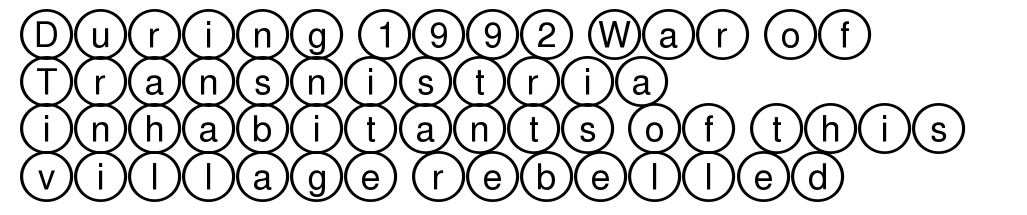
The image shows 35 px wide type, upright; set left-aligned, normal line spacing (1.35x), normal letter spacing, not underlined; a large x-height.
